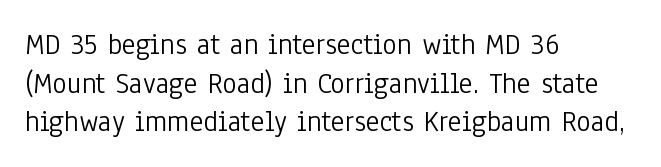
{"serif": "no", "italic": "no", "bold": "no", "weight": "light", "width": "condensed", "stroke_contrast": "low", "x_height": "medium", "monospaced": "no", "underline": "no", "align": "left", "line_spacing": "normal", "line_spacing_ratio": 1.29, "letter_spacing": "normal", "letter_spacing_em": 0.0, "glyph_px": 30}
